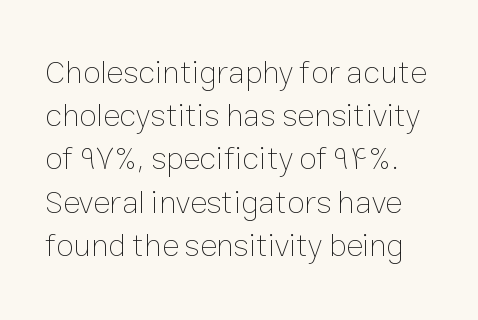
{"italic": "no", "bold": "no", "weight": "thin", "width": "normal", "stroke_contrast": "low", "x_height": "medium", "monospaced": "no", "underline": "no", "line_spacing": "normal", "line_spacing_ratio": 1.35, "letter_spacing": "normal", "letter_spacing_em": 0.0, "glyph_px": 32}
